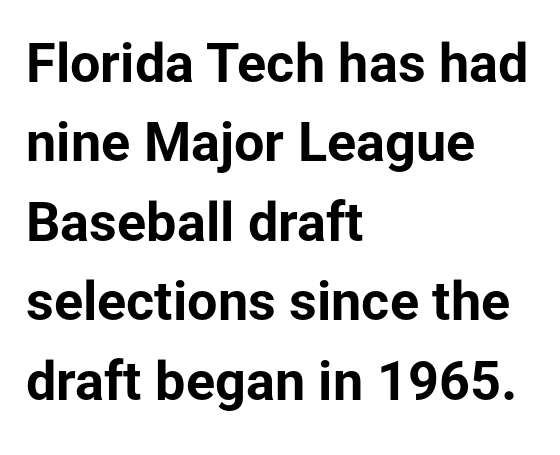
The image shows 54 px bold sans-serif type, upright; set left-aligned, normal line spacing (1.47x), normal letter spacing, not underlined; low stroke contrast and a medium x-height.
